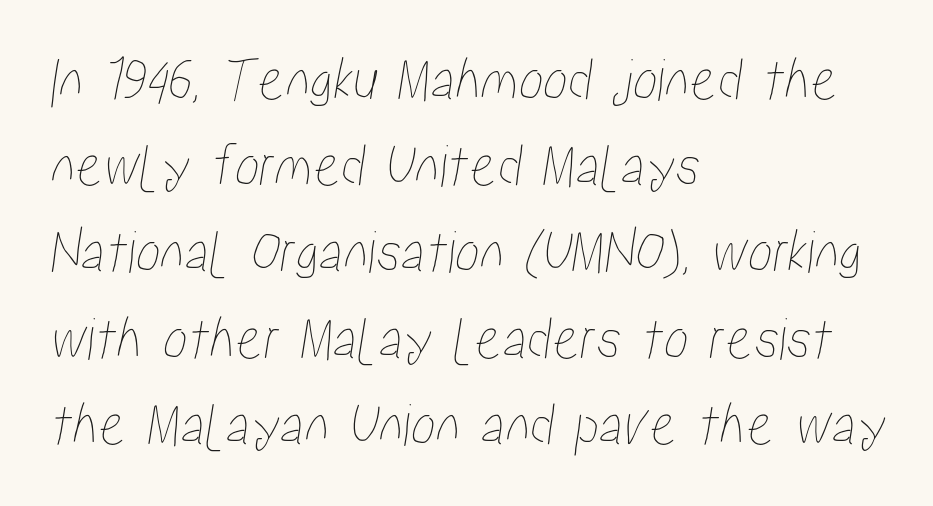
The image shows 62 px condensed type; set left-aligned, normal line spacing (1.39x), normal letter spacing, not underlined; low stroke contrast and a medium x-height.
